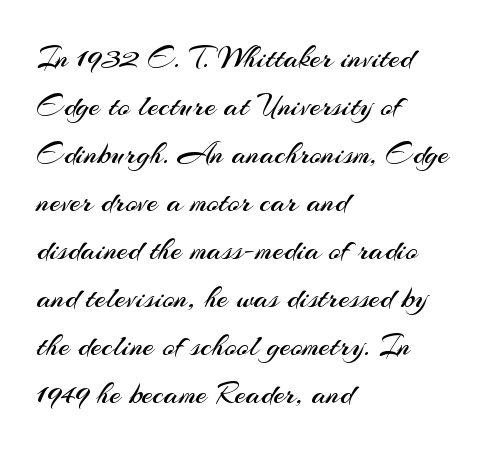
The image shows 32 px regular-weight sans-serif type; set left-aligned, normal line spacing (1.5x), normal letter spacing, not underlined; medium stroke contrast and a small x-height.
